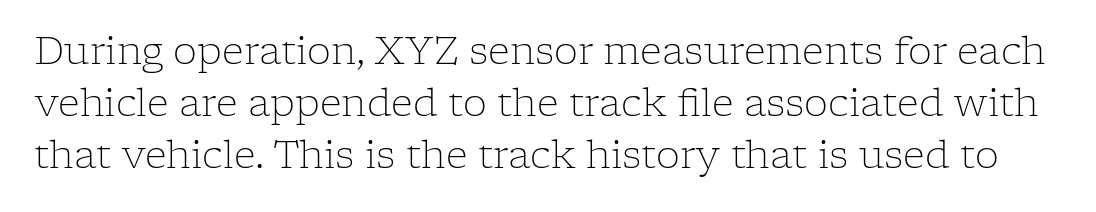
{"serif": "yes", "italic": "no", "bold": "no", "weight": "light", "width": "normal", "stroke_contrast": "low", "x_height": "medium", "monospaced": "no", "underline": "no", "line_spacing": "normal", "line_spacing_ratio": 1.37, "letter_spacing": "normal", "letter_spacing_em": 0.0, "glyph_px": 38}
